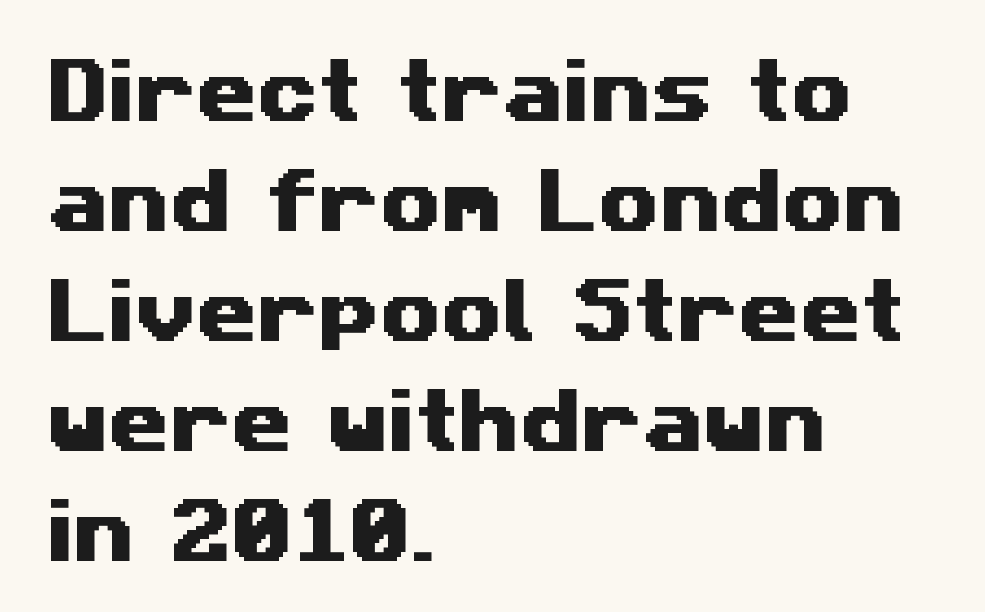
The rendering uses a moderate line-height, typical for paragraphs. Standard letterfit; no display-style spreading of the glyphs. Letters rest on an invisible, unmarked baseline. The face used here is proportionally spaced, like ordinary book or web type.
